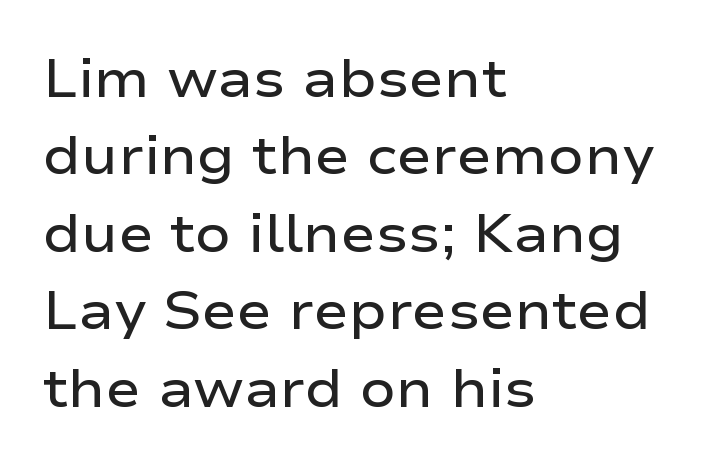
The image shows 53 px semibold, wide sans-serif type, upright; set left-aligned, normal line spacing (1.46x), normal letter spacing, not underlined; low stroke contrast and a medium x-height.
